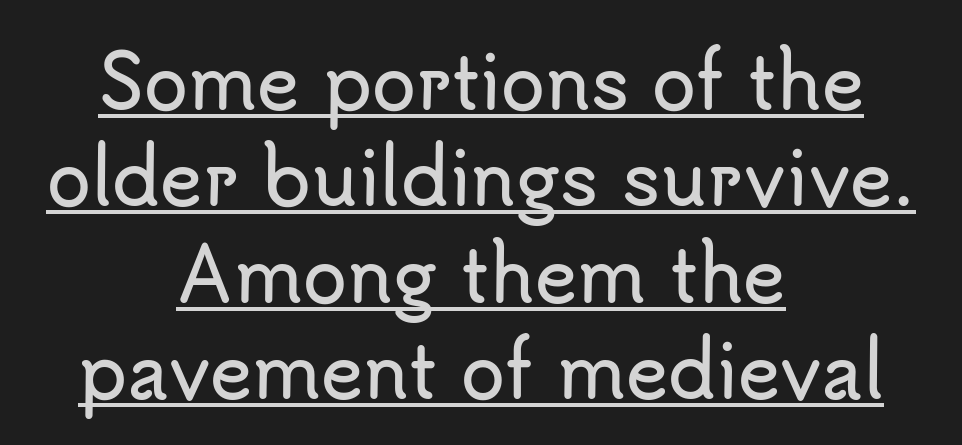
No extra tracking has been applied to these lines. Does the lettering tilt? It doesn't — this is upright. Horizontally, the lines are justified to the midpoint only. What kind of face is this? One without serifs — a sans. The letters advance in unequal steps, a hallmark of proportional type. Compared with typical paragraphs, the rows here are spaced about the same.
